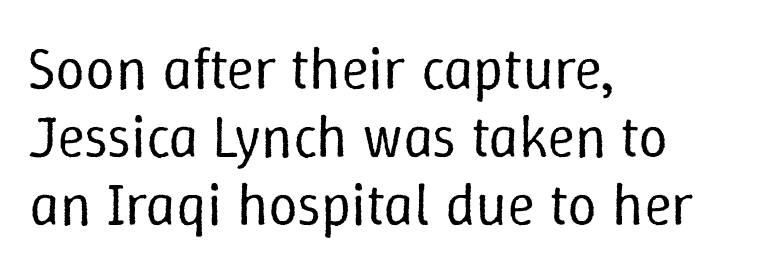
Q: Is the text bold? A: No.
Q: Is the text italic (slanted)? A: No, it is upright.
Q: Is the text underlined? A: No.
Q: How is the paragraph aligned? A: Left-aligned.
Q: Is the spacing between letters normal or unusually wide? A: Normal.
Q: Is the spacing between lines tight, normal or loose? A: Tight.
Q: Width (condensed, normal, or wide)? A: Normal.
Q: Stroke contrast? A: Low.
Q: x-height? A: Medium.
Q: Monospaced? A: No.
